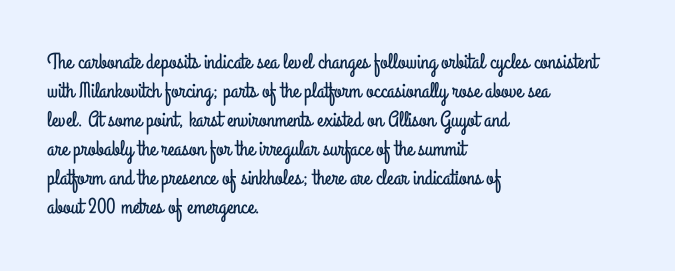
It's the straight-up-and-down kind of type. The horizontal fit of the characters is conventional and even. These lines are set flush left with a ragged right edge. Glance below the letters and you will spot only blank space.
